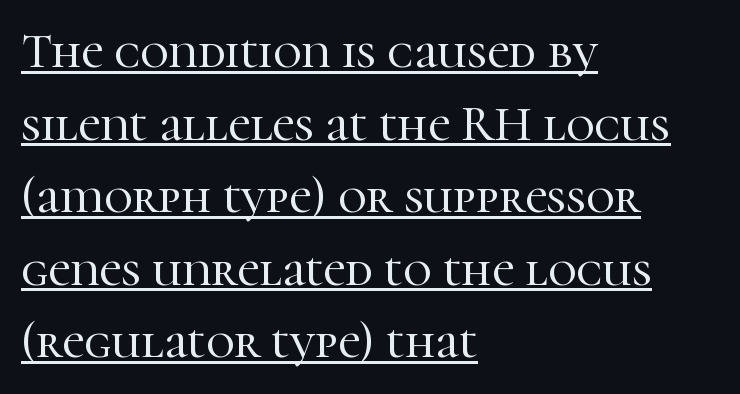
{"serif": "yes", "italic": "no", "width": "normal", "stroke_contrast": "high", "x_height": "medium", "monospaced": "no", "underline": "yes", "align": "left", "line_spacing": "normal", "line_spacing_ratio": 1.48, "letter_spacing": "normal", "letter_spacing_em": 0.0, "glyph_px": 49}
